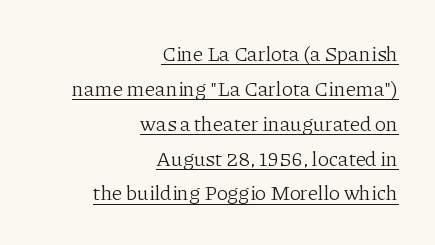
{"italic": "no", "bold": "no", "underline": "yes", "align": "right", "line_spacing": "normal", "line_spacing_ratio": 1.66, "letter_spacing": "normal", "letter_spacing_em": 0.0, "glyph_px": 21}
